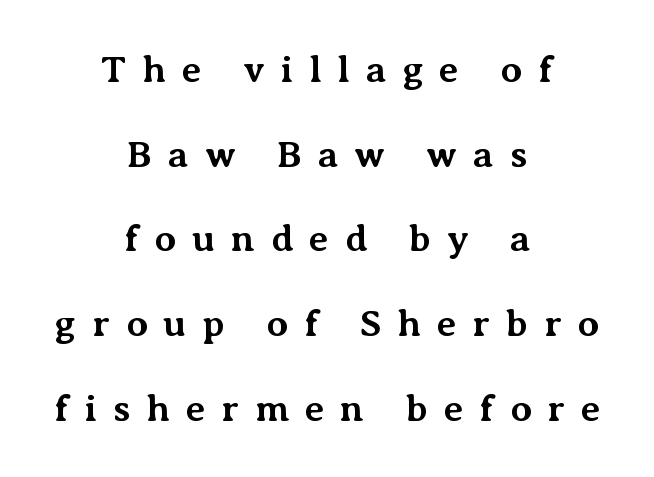
The image shows 38 px bold serif type, upright; set centered, loose line spacing (2.23x), unusually wide letter spacing (+0.42 em), not underlined; medium stroke contrast and a medium x-height.
